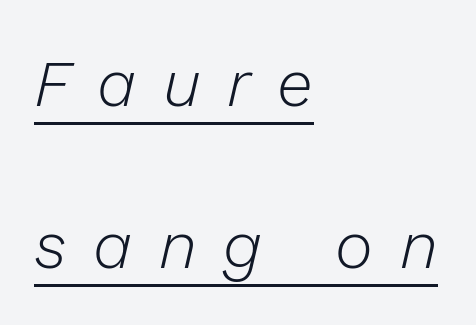
{"italic": "yes", "lean": "right", "slant_degrees": 13, "bold": "no", "weight": "light", "width": "normal", "stroke_contrast": "low", "x_height": "medium", "monospaced": "no", "underline": "yes", "align": "left", "line_spacing": "loose", "line_spacing_ratio": 2.49, "letter_spacing": "wide", "letter_spacing_em": 0.41, "glyph_px": 65}
